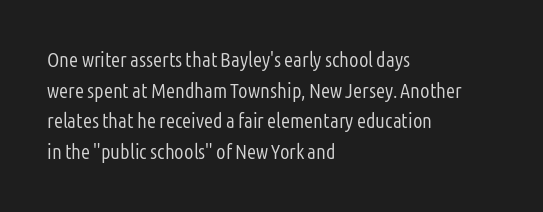
{"italic": "no", "bold": "no", "underline": "no", "align": "left", "line_spacing": "normal", "line_spacing_ratio": 1.46, "letter_spacing": "normal", "letter_spacing_em": 0.0, "glyph_px": 21}
